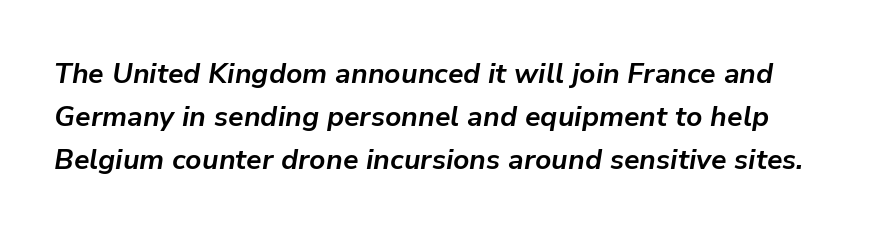
Note the varied advance widths — an 'i' is clearly narrower than an 'm'. Type without underlining. Characters follow at the spacing the type designer built in. Does the lettering tilt? It does — this is italic.
